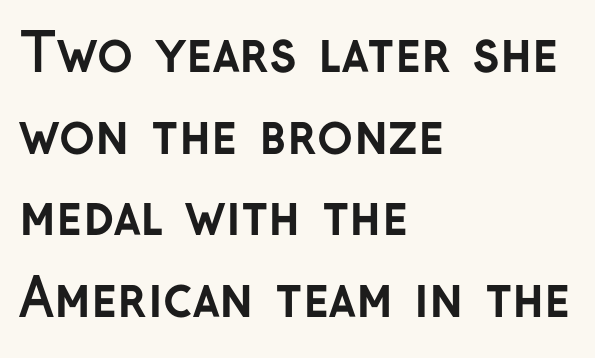
Q: Is the text bold? A: Yes.
Q: Is the text italic (slanted)? A: No, it is upright.
Q: Is the typeface a serif or a sans-serif typeface? A: Sans-serif.
Q: Is the text underlined? A: No.
Q: How is the paragraph aligned? A: Left-aligned.
Q: Is the spacing between letters normal or unusually wide? A: Normal.
Q: Is the spacing between lines tight, normal or loose? A: Normal.
Q: Width (condensed, normal, or wide)? A: Normal.
Q: Stroke contrast? A: Low.
Q: x-height? A: Medium.
Q: Monospaced? A: No.
